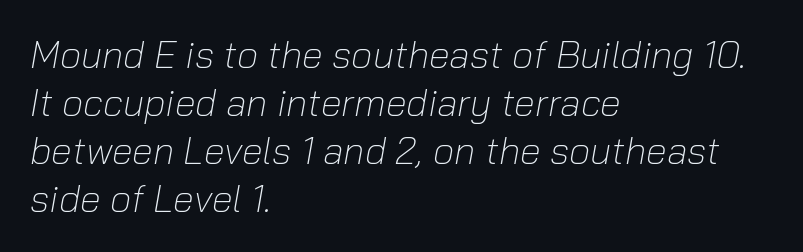
Only glyphs here, with clear space below each row. Varying glyph widths throughout — classic text-font behaviour. Is the block centered? No — it sits flush against the left margin. Between one letter and the next there's only the usual sliver of space. Characters are canted at an angle relative to the baseline's perpendicular. Interline gaps are of average width in this sample.
